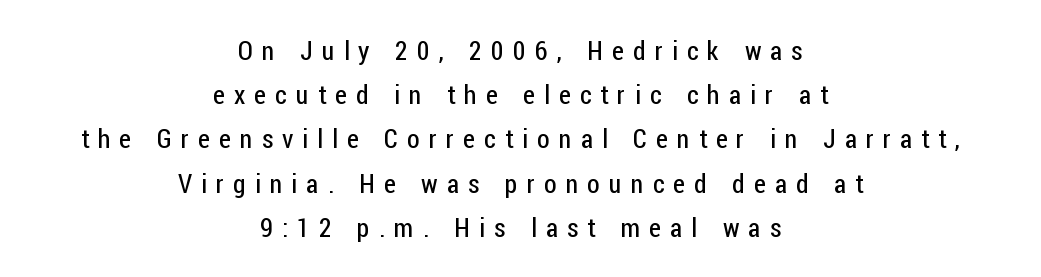
Typeset on center — no edge is straight. Tracking here is generous; glyphs stand well apart from one another. Horizontal bands of white between lines are of average thickness. Ascenders rise straight up at ninety degrees. Letters rest on an invisible, unmarked baseline. The typesetting does not lean heavy: it is not bold.
